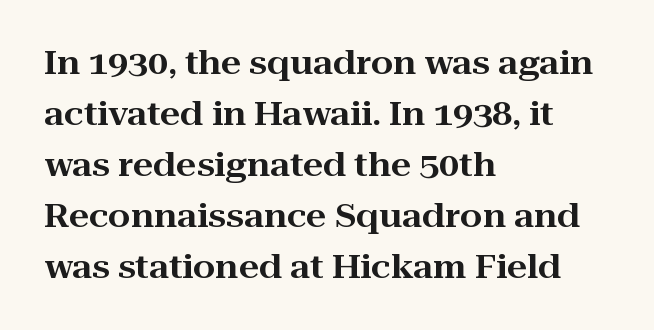
{"serif": "yes", "italic": "no", "width": "wide", "stroke_contrast": "high", "x_height": "medium", "monospaced": "no", "underline": "no", "align": "left", "line_spacing": "normal", "line_spacing_ratio": 1.59, "letter_spacing": "normal", "letter_spacing_em": 0.0, "glyph_px": 32}
